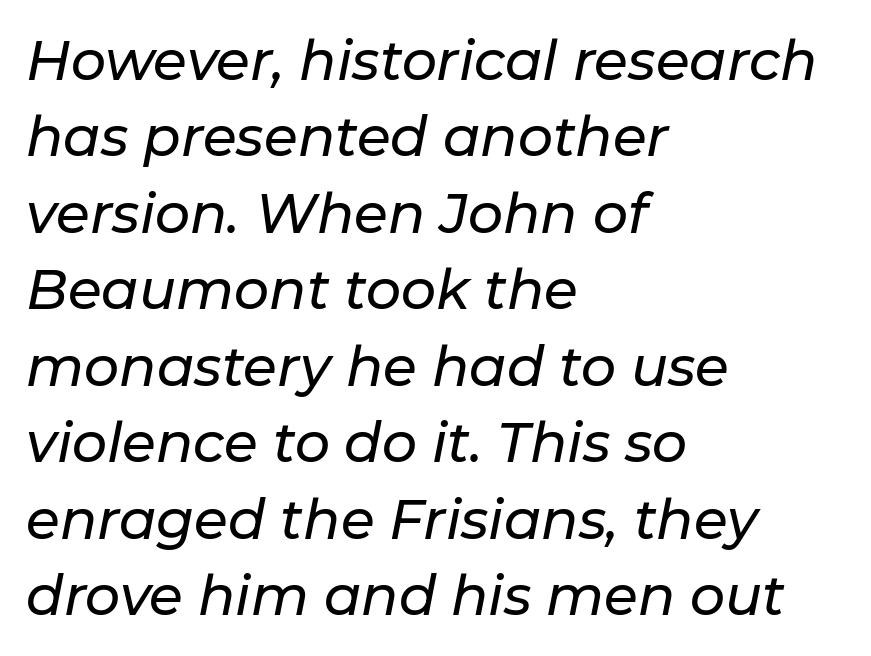
Compared with a centered layout, this one pins lines to the left instead. Note the varied advance widths — an 'i' is clearly narrower than an 'm'. Caption: standard tracking, unaltered. Tall strokes in this sample are angled rather than plumb.
